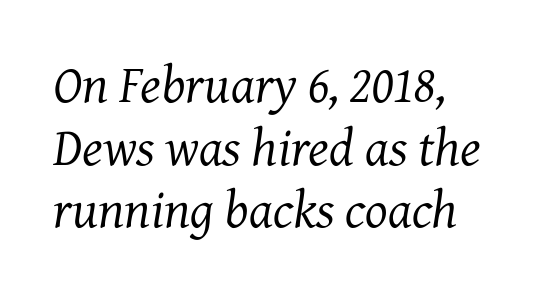
Unmarked baselines from the first word to the last. The rendering applies a slant to the glyphs. The passage shown is not bold in any degree. Standard letterfit; no display-style spreading of the glyphs. Yep, those are serifs on the letters.
